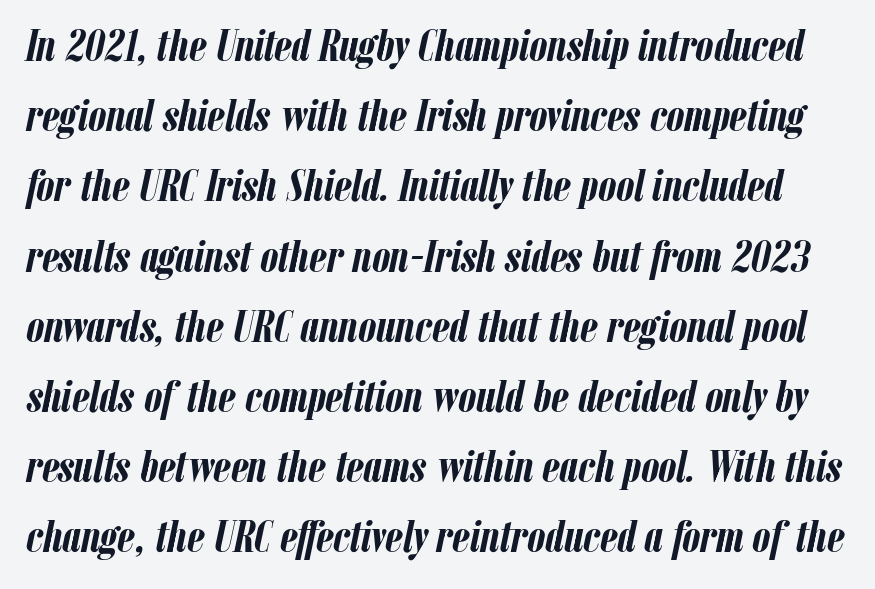
The image shows 45 px semibold, condensed type, italic (leaning right); set normal line spacing (1.56x), normal letter spacing, not underlined; low stroke contrast and a medium x-height.
